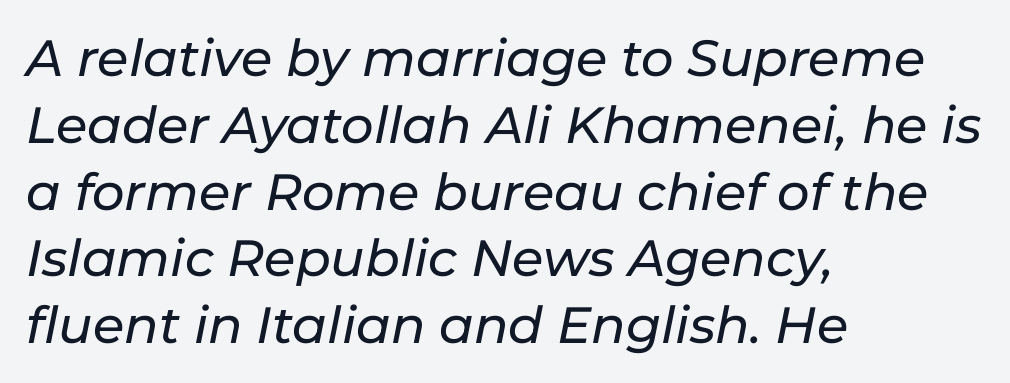
The image shows 51 px text type, italic (leaning right); set left-aligned, normal line spacing (1.31x), normal letter spacing, not underlined; low stroke contrast and a medium x-height.
